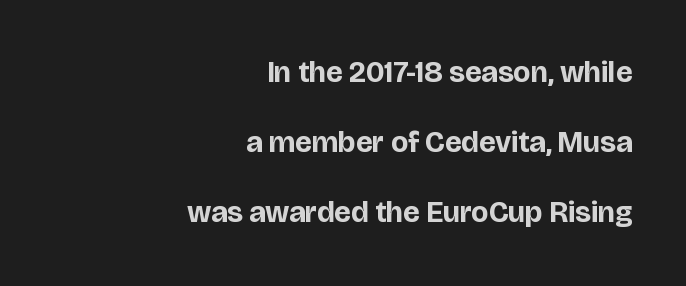
{"serif": "no", "italic": "no", "bold": "yes", "weight": "bold", "width": "normal", "stroke_contrast": "low", "x_height": "large", "monospaced": "no", "underline": "no", "align": "right", "line_spacing": "loose", "line_spacing_ratio": 2.34, "letter_spacing": "normal", "letter_spacing_em": 0.0, "glyph_px": 30}
